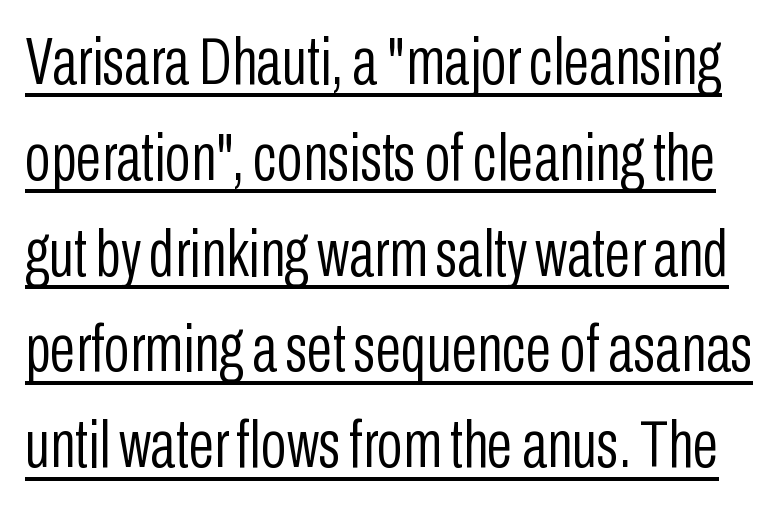
Line spacing here is normal. This is sans-serif lettering, the kind often seen on screens and signage. Glance below the letters and you will spot a drawn line. Vertical strokes here are truly vertical. Proportional: the letters do not fall into vertical columns. How are the letters spaced? Ordinarily, with no added tracking.
